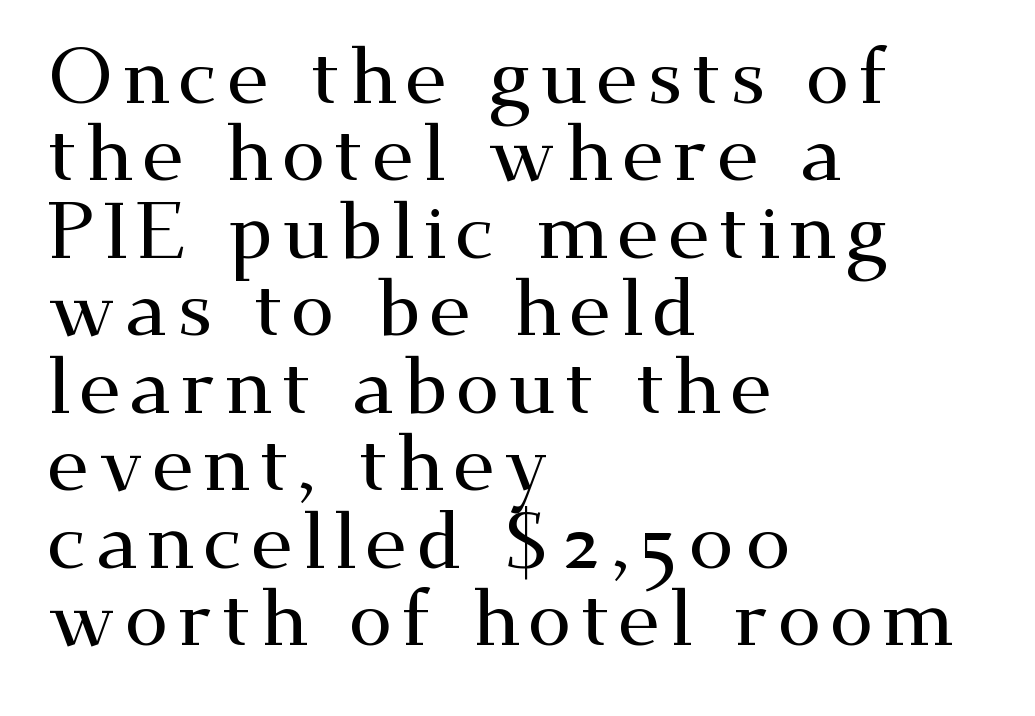
Q: Is the text italic (slanted)? A: No, it is upright.
Q: Is the typeface a serif or a sans-serif typeface? A: Serif.
Q: Is the text underlined? A: No.
Q: How is the paragraph aligned? A: Left-aligned.
Q: Is the spacing between lines tight, normal or loose? A: Tight.
Q: Width (condensed, normal, or wide)? A: Wide.
Q: Stroke contrast? A: Medium.
Q: x-height? A: Small.
Q: Monospaced? A: No.
